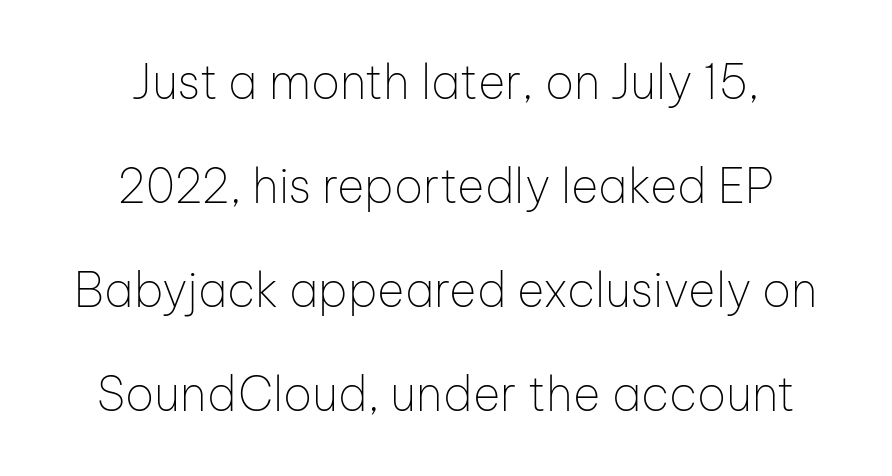
The image shows 47 px thin sans-serif type, upright; set centered, loose line spacing (2.21x), normal letter spacing, not underlined; low stroke contrast and a medium x-height.
